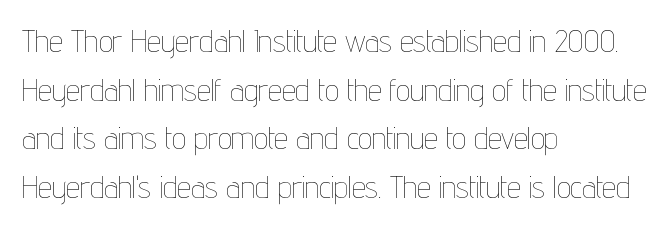
The image shows 31 px thin, condensed type, upright; set left-aligned, normal line spacing (1.57x), normal letter spacing, not underlined; low stroke contrast and a medium x-height.
